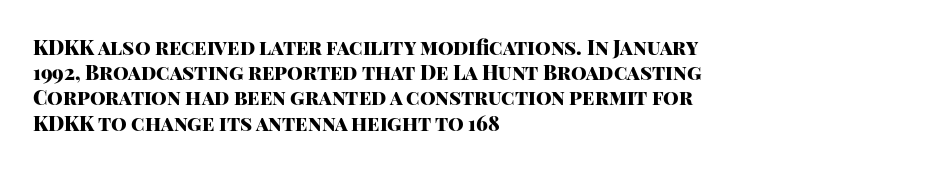
{"italic": "no", "bold": "yes", "underline": "no", "align": "left", "line_spacing": "normal", "line_spacing_ratio": 1.26, "letter_spacing": "normal", "letter_spacing_em": 0.0, "glyph_px": 20}
